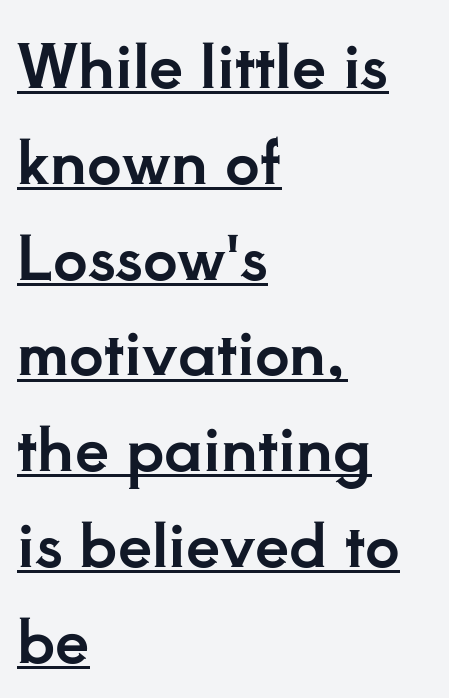
The image shows 61 px serif type, upright; set left-aligned, normal line spacing (1.57x), normal letter spacing, underlined; low stroke contrast and a small x-height.
